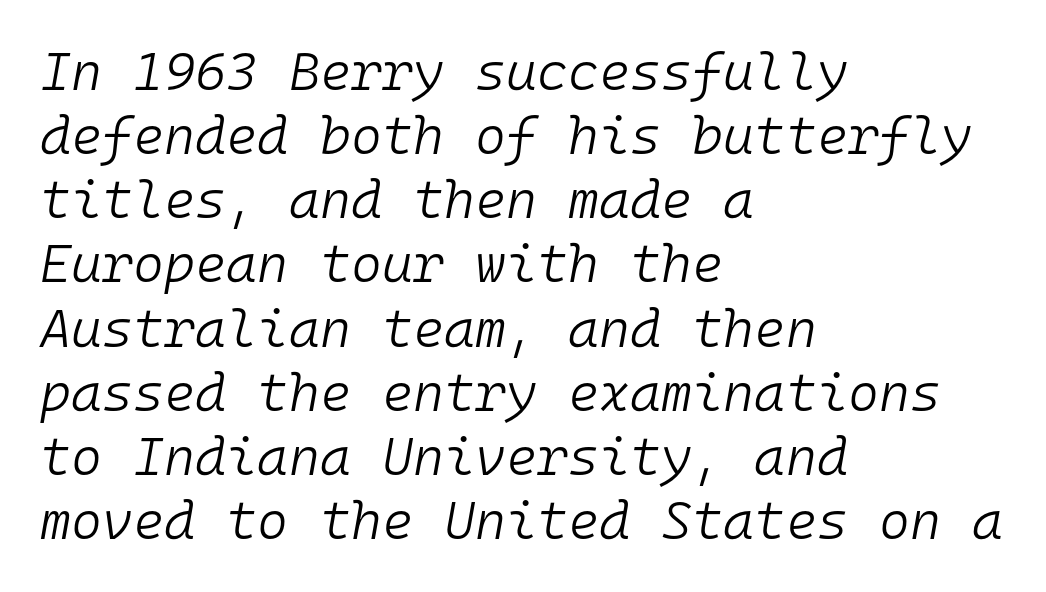
{"italic": "yes", "lean": "right", "slant_degrees": 10, "bold": "no", "weight": "light", "width": "normal", "stroke_contrast": "low", "x_height": "medium", "monospaced": "yes", "underline": "no", "align": "left", "line_spacing_ratio": 1.21, "letter_spacing": "normal", "letter_spacing_em": 0.0, "glyph_px": 53}
